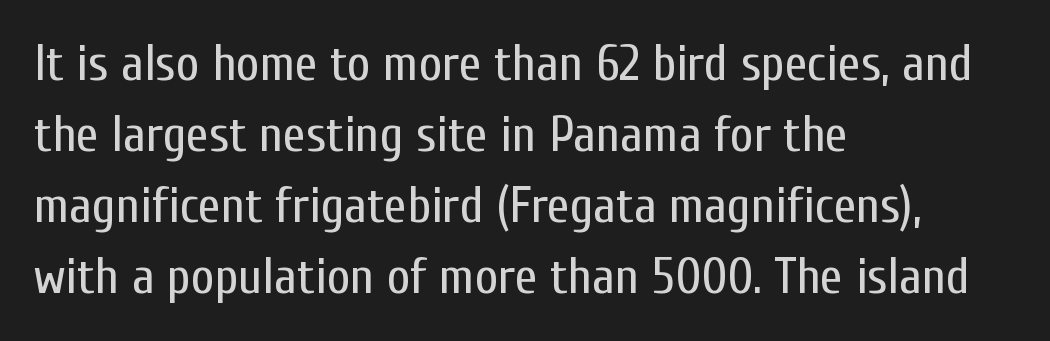
The image shows 51 px regular-weight, condensed sans-serif type, upright; set left-aligned, normal line spacing (1.39x), normal letter spacing, not underlined; low stroke contrast and a medium x-height.
